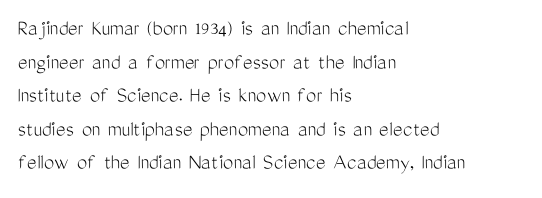
{"italic": "no", "bold": "no", "underline": "no", "align": "left", "line_spacing": "normal", "line_spacing_ratio": 1.46, "letter_spacing": "normal", "letter_spacing_em": 0.0, "glyph_px": 23}
